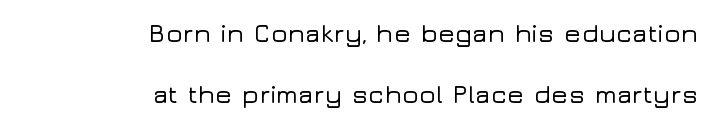
This sample uses an upright cut, with every glyph sitting square on the baseline. Anything drawn beneath the words? Only blank space. Which margin do the lines hug? The right one — the left edge is uneven. The rendering keeps characters at their native spacing. The line-height multiplier appears high, well above default.
